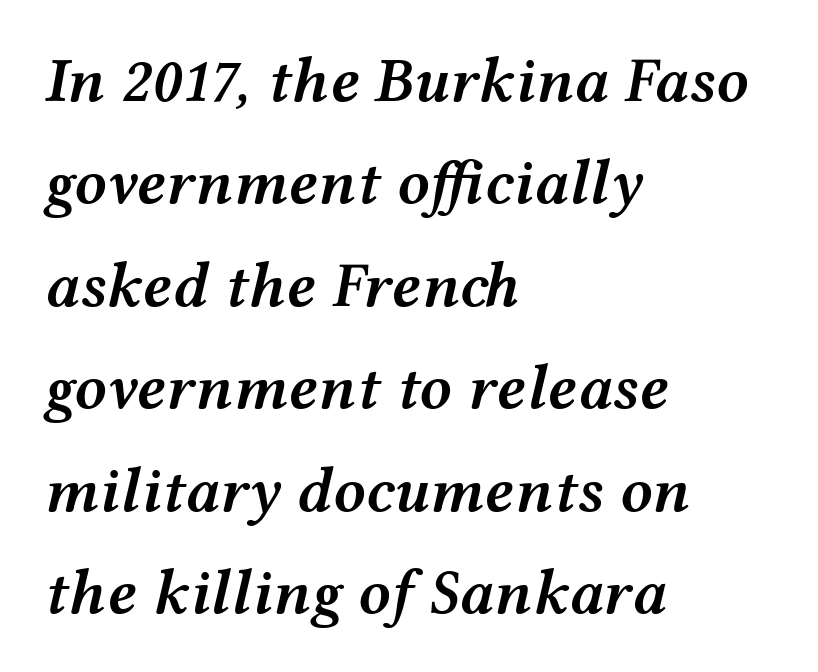
Q: Is the text bold? A: Semi-bold.
Q: Is the text italic (slanted)? A: Yes, it leans right by about 12 degrees.
Q: Is the text underlined? A: No.
Q: How is the paragraph aligned? A: Left-aligned.
Q: Is the spacing between letters normal or unusually wide? A: Normal.
Q: Is the spacing between lines tight, normal or loose? A: Normal.
Q: Width (condensed, normal, or wide)? A: Wide.
Q: Stroke contrast? A: Medium.
Q: x-height? A: Medium.
Q: Monospaced? A: No.
